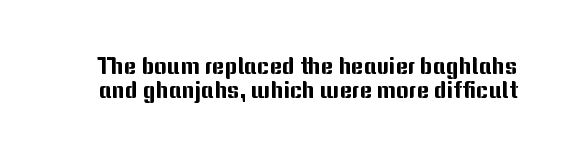
Q: Is the text italic (slanted)? A: No, it is upright.
Q: Is the text underlined? A: No.
Q: Is the spacing between letters normal or unusually wide? A: Normal.
Q: Is the spacing between lines tight, normal or loose? A: Tight.
